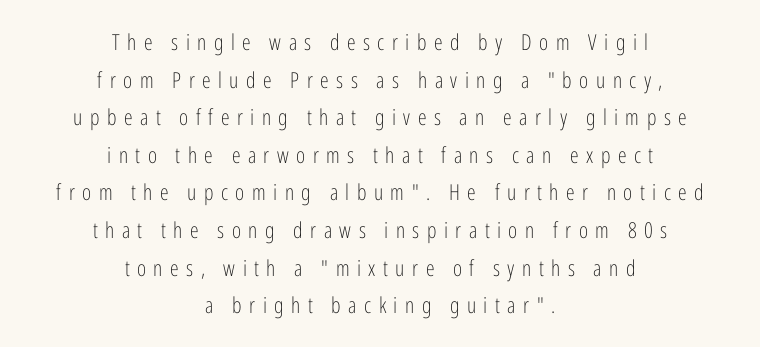
Q: Is the text bold? A: No.
Q: Is the text italic (slanted)? A: No, it is upright.
Q: Is the text underlined? A: No.
Q: How is the paragraph aligned? A: Centered.
Q: Is the spacing between letters normal or unusually wide? A: Unusually wide.
